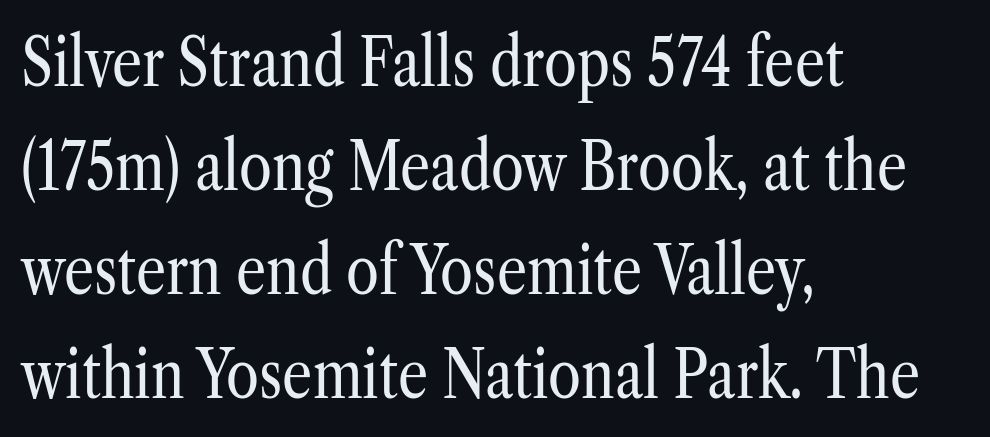
Q: Is the text bold? A: No.
Q: Is the text italic (slanted)? A: No, it is upright.
Q: Is the typeface a serif or a sans-serif typeface? A: Serif.
Q: Is the text underlined? A: No.
Q: How is the paragraph aligned? A: Left-aligned.
Q: Is the spacing between letters normal or unusually wide? A: Normal.
Q: Is the spacing between lines tight, normal or loose? A: Normal.
Q: Width (condensed, normal, or wide)? A: Condensed.
Q: Stroke contrast? A: Low.
Q: x-height? A: Medium.
Q: Monospaced? A: No.
